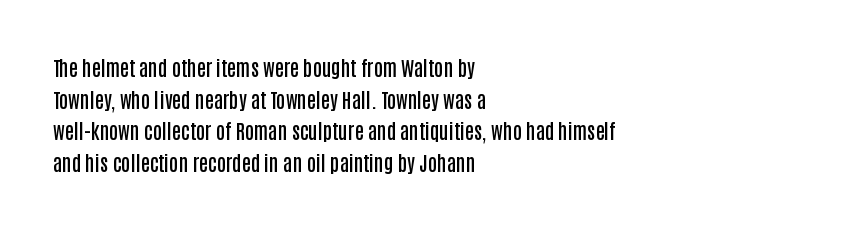
The image shows 20 px text type, upright; set left-aligned, normal line spacing (1.58x), normal letter spacing, not underlined.
